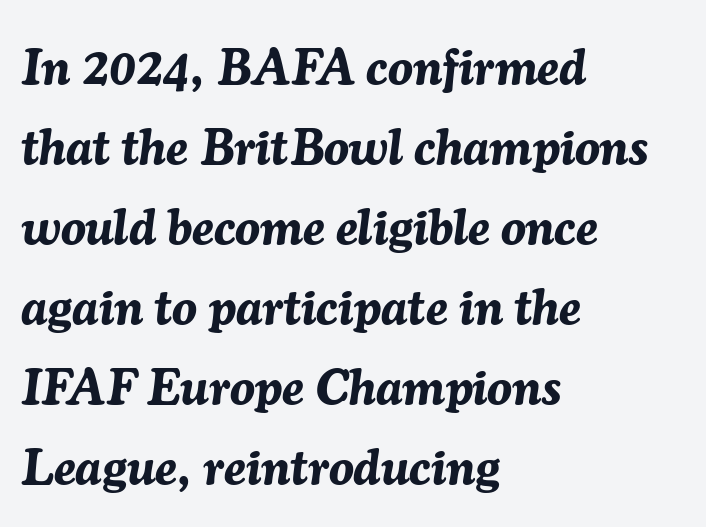
Q: Is the text bold? A: Yes.
Q: Is the text italic (slanted)? A: Yes, it leans right by about 7 degrees.
Q: Is the text underlined? A: No.
Q: How is the paragraph aligned? A: Left-aligned.
Q: Is the spacing between letters normal or unusually wide? A: Normal.
Q: Is the spacing between lines tight, normal or loose? A: Normal.
Q: Width (condensed, normal, or wide)? A: Normal.
Q: Stroke contrast? A: Medium.
Q: x-height? A: Medium.
Q: Monospaced? A: No.
